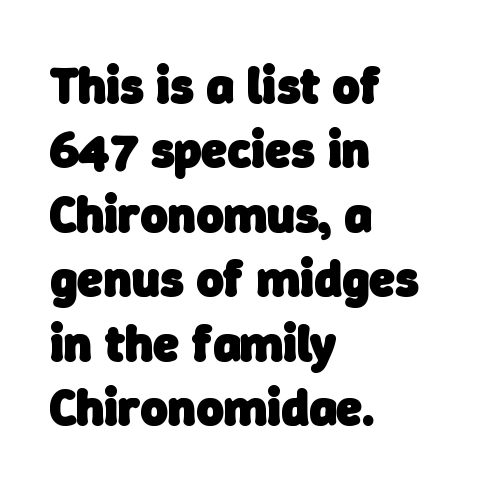
Q: Is the text bold? A: Yes.
Q: Is the typeface a serif or a sans-serif typeface? A: Sans-serif.
Q: Is the text underlined? A: No.
Q: How is the paragraph aligned? A: Left-aligned.
Q: Is the spacing between letters normal or unusually wide? A: Normal.
Q: Width (condensed, normal, or wide)? A: Normal.
Q: Stroke contrast? A: Low.
Q: x-height? A: Medium.
Q: Monospaced? A: No.
